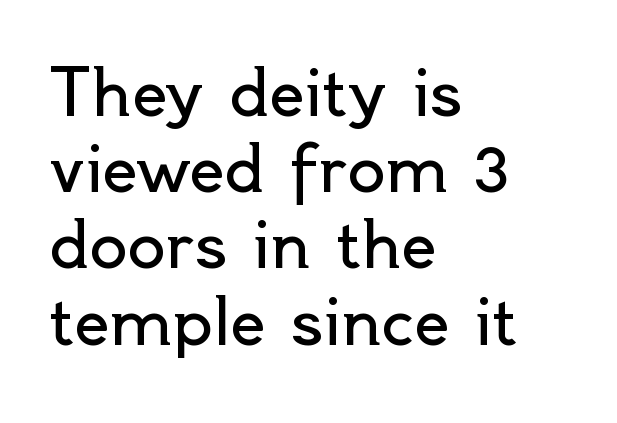
The image shows 63 px regular-weight sans-serif type, upright; set left-aligned, line spacing 1.21x, normal letter spacing, not underlined; a small x-height.
